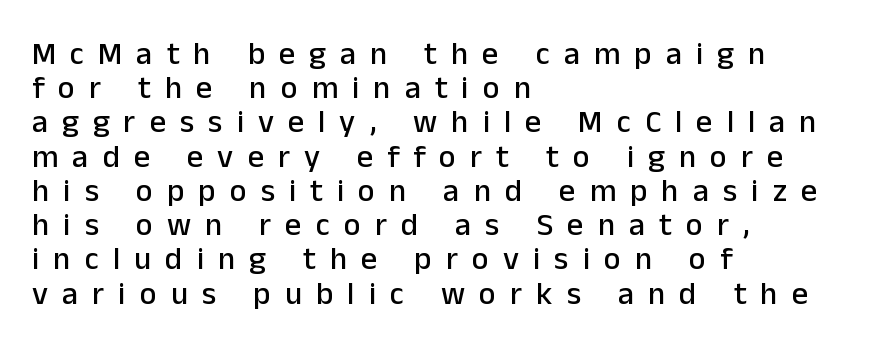
Q: Is the text italic (slanted)? A: No, it is upright.
Q: Is the typeface a serif or a sans-serif typeface? A: Sans-serif.
Q: Is the text underlined? A: No.
Q: How is the paragraph aligned? A: Left-aligned.
Q: Is the spacing between letters normal or unusually wide? A: Unusually wide.
Q: Is the spacing between lines tight, normal or loose? A: Tight.
Q: Width (condensed, normal, or wide)? A: Normal.
Q: Stroke contrast? A: Low.
Q: x-height? A: Medium.
Q: Monospaced? A: No.
